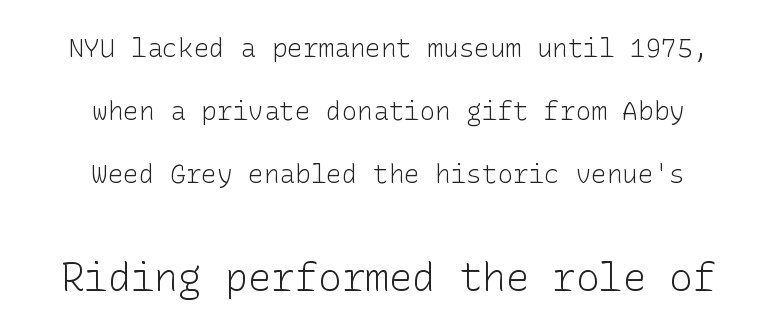
The image shows 39 px light sans-serif type, upright; set centered, loose line spacing (2.43x), normal letter spacing, not underlined; the second (bottom) block is 1.5x larger; low stroke contrast and a medium x-height.
